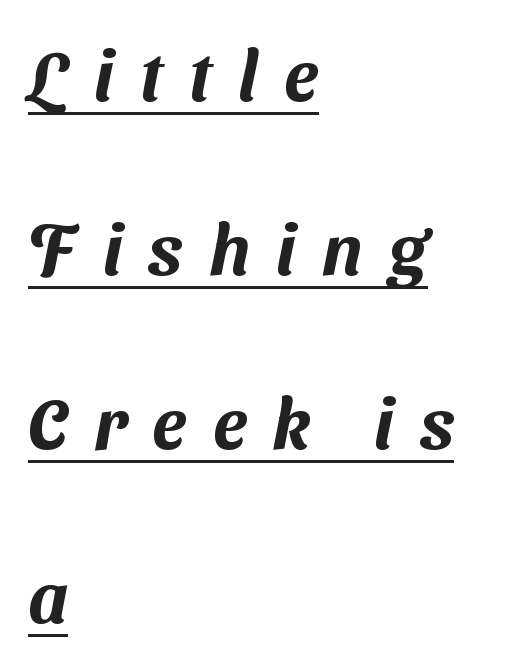
Q: Is the typeface a serif or a sans-serif typeface? A: Sans-serif.
Q: Is the text underlined? A: Yes.
Q: How is the paragraph aligned? A: Left-aligned.
Q: Is the spacing between letters normal or unusually wide? A: Unusually wide.
Q: Is the spacing between lines tight, normal or loose? A: Loose.
Q: Width (condensed, normal, or wide)? A: Normal.
Q: Stroke contrast? A: Medium.
Q: x-height? A: Medium.
Q: Monospaced? A: No.
